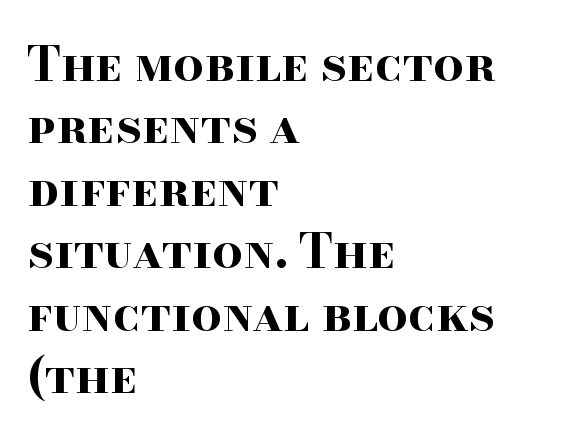
Q: Is the text bold? A: Yes.
Q: Is the text italic (slanted)? A: No, it is upright.
Q: Is the typeface a serif or a sans-serif typeface? A: Serif.
Q: Is the text underlined? A: No.
Q: How is the paragraph aligned? A: Left-aligned.
Q: Is the spacing between letters normal or unusually wide? A: Normal.
Q: Is the spacing between lines tight, normal or loose? A: Normal.
Q: Width (condensed, normal, or wide)? A: Wide.
Q: Stroke contrast? A: High.
Q: x-height? A: Small.
Q: Monospaced? A: No.
